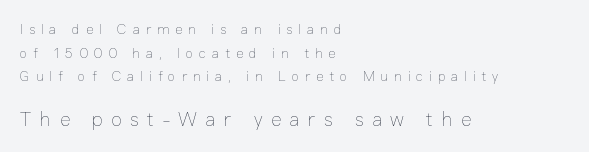
Q: Is the text bold? A: No.
Q: Is the text italic (slanted)? A: No, it is upright.
Q: Is the text underlined? A: No.
Q: How is the paragraph aligned? A: Left-aligned.
Q: Is the spacing between letters normal or unusually wide? A: Unusually wide.
Q: Is the spacing between lines tight, normal or loose? A: Normal.
Q: Which block of text is set in a larger size, the first (top) or the second (bottom)? A: The second (bottom) one.
